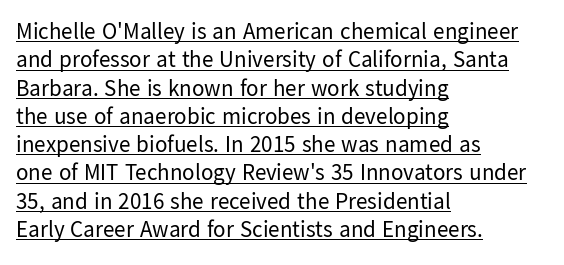
The image shows 23 px text type, upright; set left-aligned, line spacing 1.23x, normal letter spacing, underlined.
